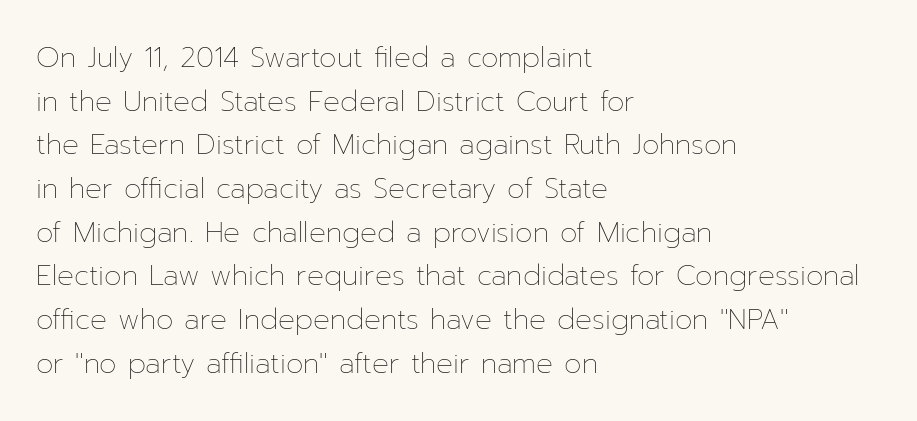
{"italic": "no", "bold": "no", "weight": "thin", "width": "normal", "stroke_contrast": "low", "x_height": "medium", "monospaced": "no", "underline": "no", "align": "left", "line_spacing": "normal", "line_spacing_ratio": 1.56, "letter_spacing": "normal", "letter_spacing_em": 0.0, "glyph_px": 28}
